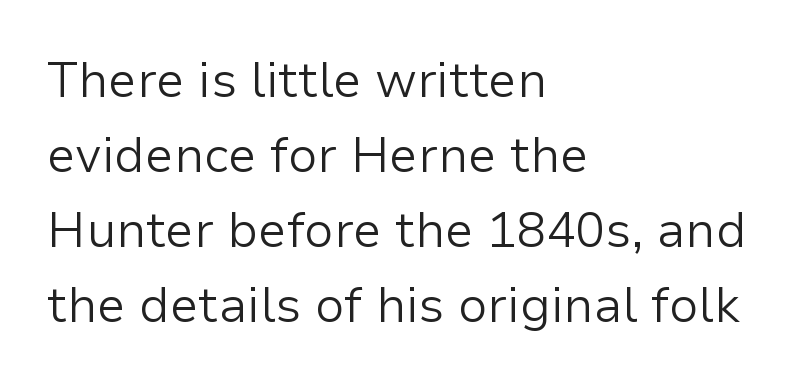
Q: Is the text bold? A: No.
Q: Is the text italic (slanted)? A: No, it is upright.
Q: Is the typeface a serif or a sans-serif typeface? A: Sans-serif.
Q: Is the text underlined? A: No.
Q: How is the paragraph aligned? A: Left-aligned.
Q: Is the spacing between letters normal or unusually wide? A: Normal.
Q: Is the spacing between lines tight, normal or loose? A: Normal.
Q: Width (condensed, normal, or wide)? A: Normal.
Q: Stroke contrast? A: Low.
Q: x-height? A: Medium.
Q: Monospaced? A: No.
